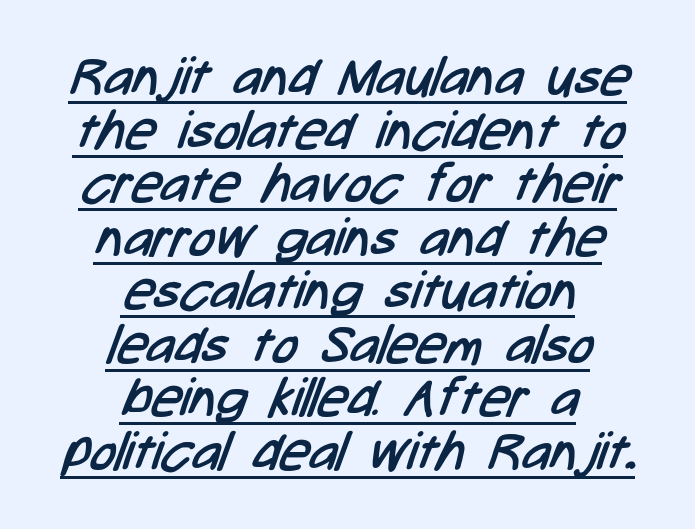
The specimen includes a rule beneath the text block's lines. The passage shown has conventional tracking throughout. Are there feet on the stems? There aren't — it's a sans. These lines are rendered in a variable-pitch font.
